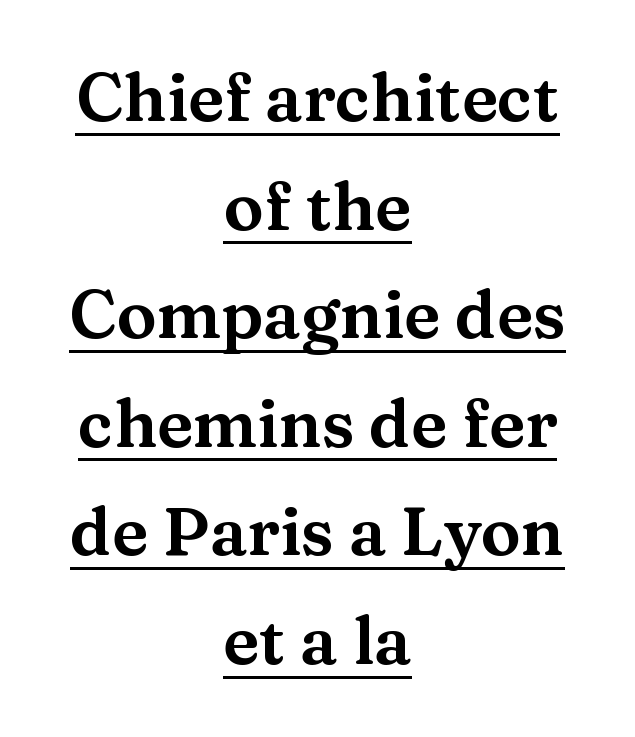
The image shows 67 px wide serif type, upright; set centered, normal line spacing (1.62x), normal letter spacing, underlined; medium stroke contrast and a medium x-height.
